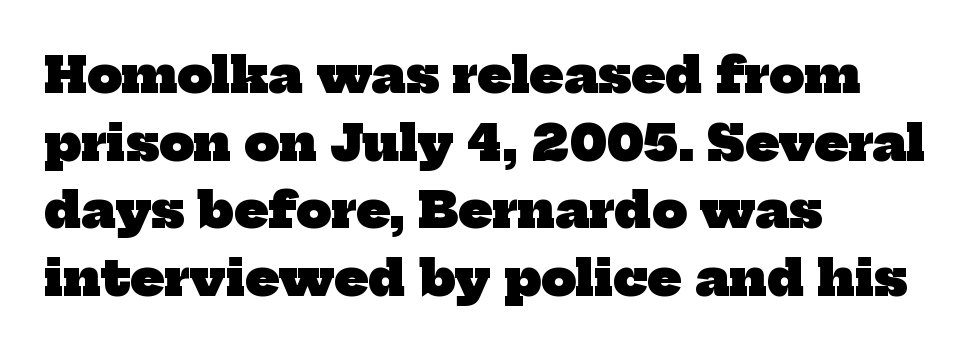
What kind of face is this? One with serifs. This rendering features lettering with no underline. Tracking here is standard; glyphs follow each other at the usual distance. The lines in this sample share a left origin and differ only in where they stop. The passage shown stacks its lines at a standard gap. These lines carry a lot of weight — the face is fully bold.
